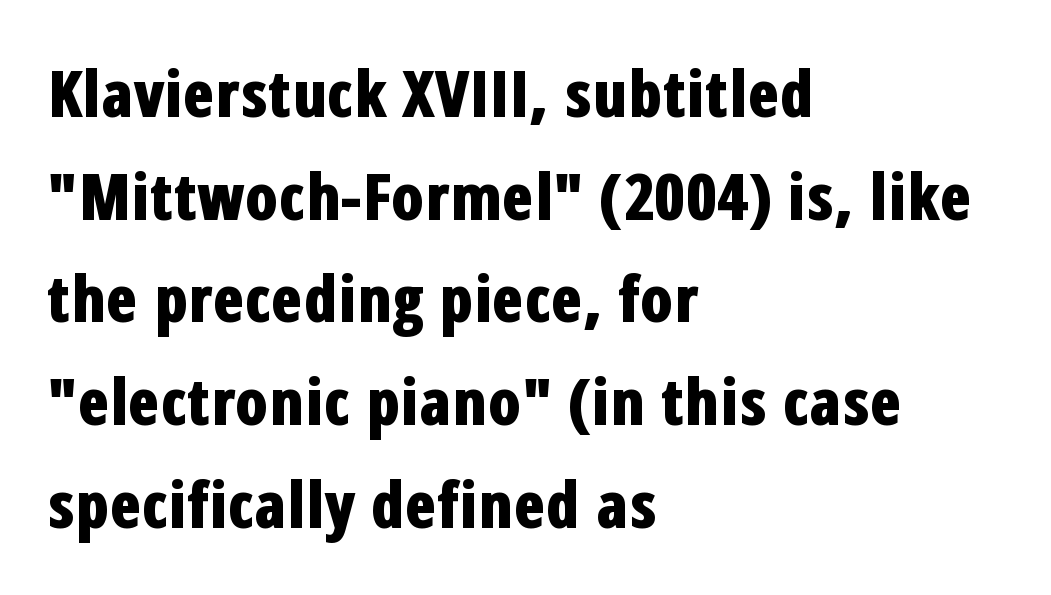
Looks like regular typesetting: each glyph gets only the width it needs. The passage shown is emphatically bold. Between one letter and the next there's only the usual sliver of space. Honestly, there is no underline to notice here at all. Posture: vertical. The passage is arranged the way most books set body copy — flush left.
